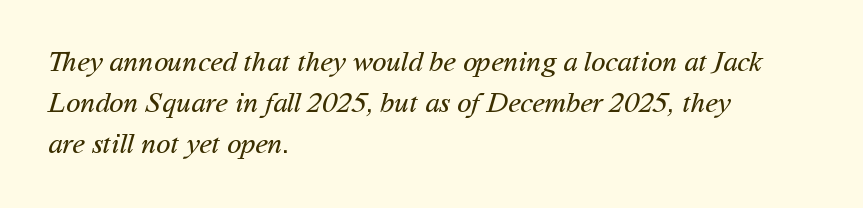
Q: Is the text bold? A: No.
Q: Is the typeface a serif or a sans-serif typeface? A: Sans-serif.
Q: Is the text underlined? A: No.
Q: How is the paragraph aligned? A: Left-aligned.
Q: Is the spacing between letters normal or unusually wide? A: Normal.
Q: Is the spacing between lines tight, normal or loose? A: Normal.
Q: Width (condensed, normal, or wide)? A: Normal.
Q: Stroke contrast? A: Medium.
Q: x-height? A: Medium.
Q: Monospaced? A: No.
